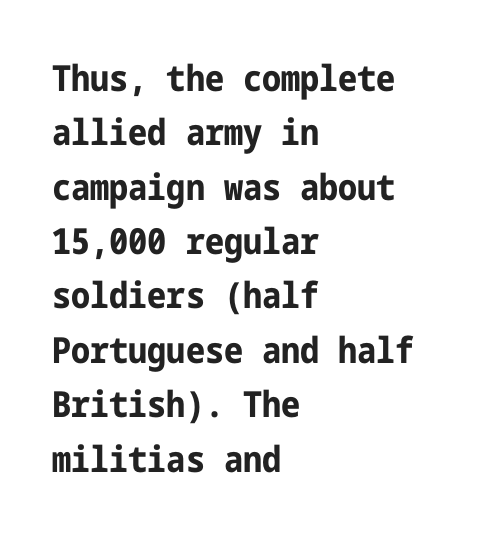
The image shows 36 px bold, condensed sans-serif type, upright; set left-aligned, normal line spacing (1.51x), normal letter spacing, not underlined; low stroke contrast and a medium x-height.
